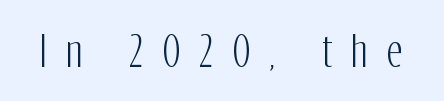
The image shows 41 px condensed sans-serif type, upright; set unusually wide letter spacing (+0.46 em), not underlined; low stroke contrast and a medium x-height.
